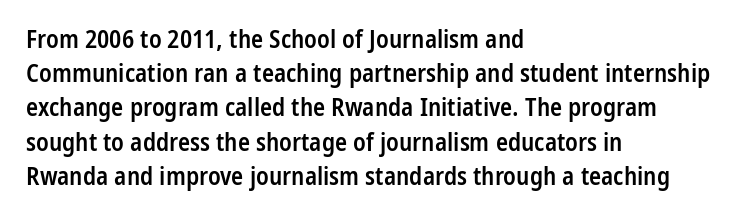
Compared with typical body copy, the letter spacing here is the same. Words float on clear page, feet unadorned. This is the regular roman posture of the typeface. The strokes are fattened partway — semibold, not bold.
